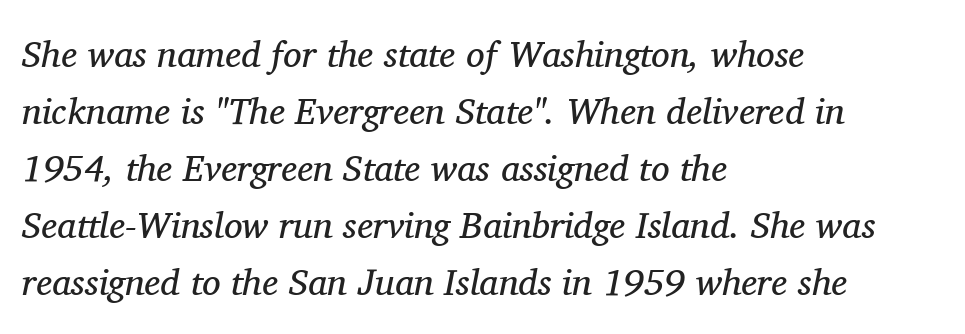
Q: Is the text bold? A: No.
Q: Is the text italic (slanted)? A: Yes, it leans right by about 11 degrees.
Q: Is the typeface a serif or a sans-serif typeface? A: Serif.
Q: Is the text underlined? A: No.
Q: How is the paragraph aligned? A: Left-aligned.
Q: Is the spacing between letters normal or unusually wide? A: Normal.
Q: Is the spacing between lines tight, normal or loose? A: Normal.
Q: Width (condensed, normal, or wide)? A: Normal.
Q: Stroke contrast? A: Medium.
Q: x-height? A: Medium.
Q: Monospaced? A: No.
